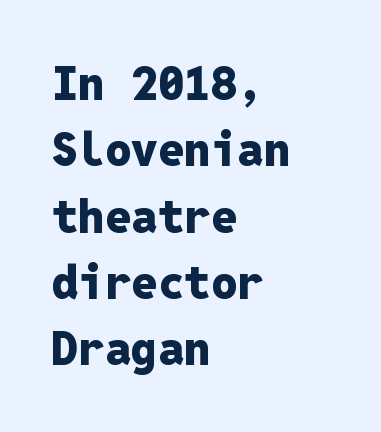
Do the letters lean? They stand straight. Every character here occupies the same horizontal width, giving the sample a typewriter-like rhythm. Underline: absent. Chunky letters — that's bold for sure.
